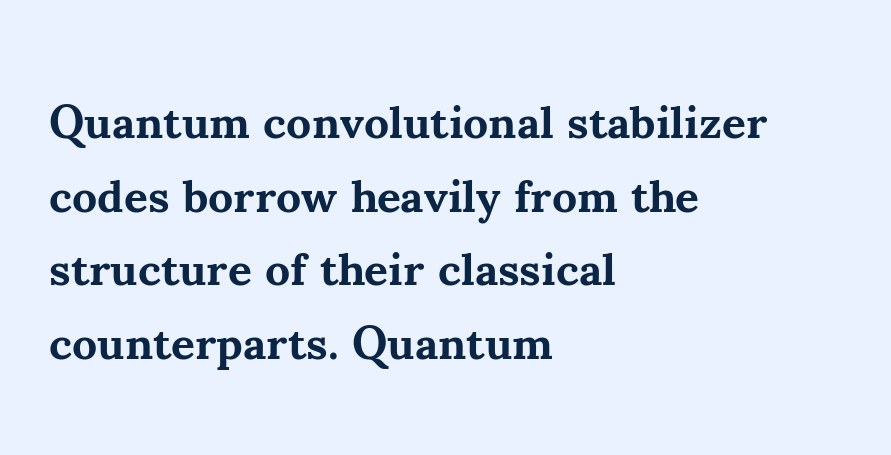
{"serif": "yes", "italic": "no", "bold": "yes", "weight": "bold", "width": "normal", "stroke_contrast": "medium", "x_height": "small", "monospaced": "no", "underline": "no", "align": "left", "line_spacing": "normal", "line_spacing_ratio": 1.6, "letter_spacing": "normal", "letter_spacing_em": 0.0, "glyph_px": 46}
